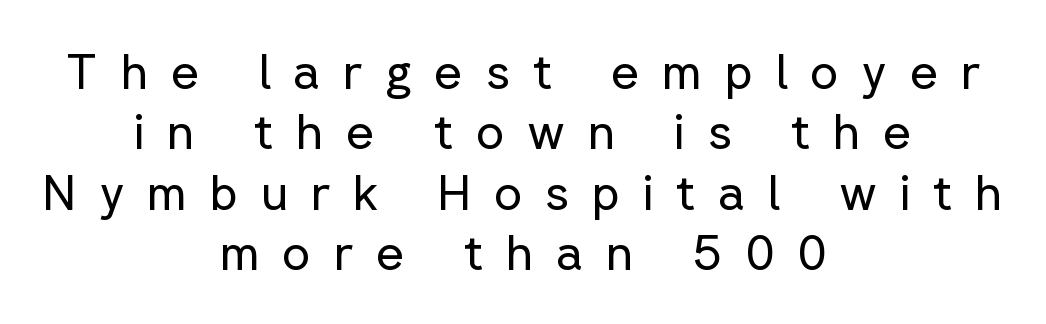
Q: Is the text bold? A: No.
Q: Is the text italic (slanted)? A: No, it is upright.
Q: Is the typeface a serif or a sans-serif typeface? A: Sans-serif.
Q: Is the text underlined? A: No.
Q: How is the paragraph aligned? A: Centered.
Q: Is the spacing between letters normal or unusually wide? A: Unusually wide.
Q: Width (condensed, normal, or wide)? A: Normal.
Q: Stroke contrast? A: Low.
Q: x-height? A: Medium.
Q: Monospaced? A: No.
